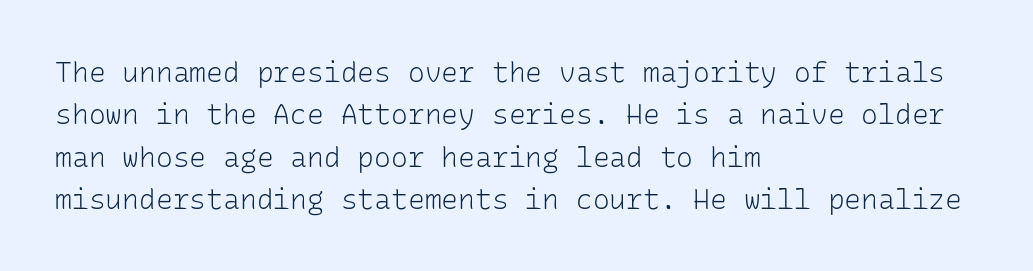
Q: Is the text bold? A: No.
Q: Is the text italic (slanted)? A: No, it is upright.
Q: Is the typeface a serif or a sans-serif typeface? A: Sans-serif.
Q: Is the text underlined? A: No.
Q: How is the paragraph aligned? A: Left-aligned.
Q: Is the spacing between letters normal or unusually wide? A: Normal.
Q: Is the spacing between lines tight, normal or loose? A: Normal.
Q: Width (condensed, normal, or wide)? A: Normal.
Q: Stroke contrast? A: Low.
Q: x-height? A: Medium.
Q: Monospaced? A: Yes.
